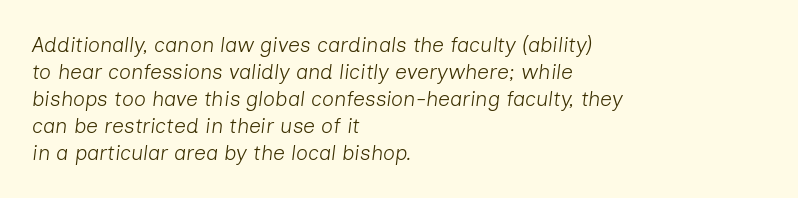
Q: Is the text bold? A: No.
Q: Is the text italic (slanted)? A: Yes, it leans right by about 7 degrees.
Q: Is the text underlined? A: No.
Q: How is the paragraph aligned? A: Left-aligned.
Q: Is the spacing between letters normal or unusually wide? A: Normal.
Q: Is the spacing between lines tight, normal or loose? A: Normal.
